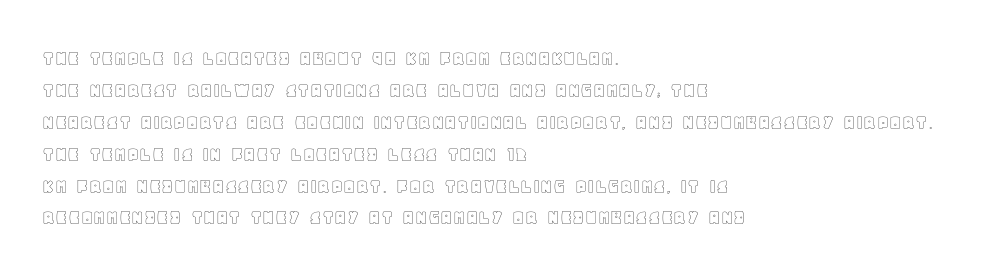
Left-aligned paragraph, ragged on the right. Rendered with straight, roman letterforms. Successive baselines arrive at the customary interval. Descenders are the only things crossing below the line. Is the letter spacing exaggerated? No — it looks like the ordinary default.
